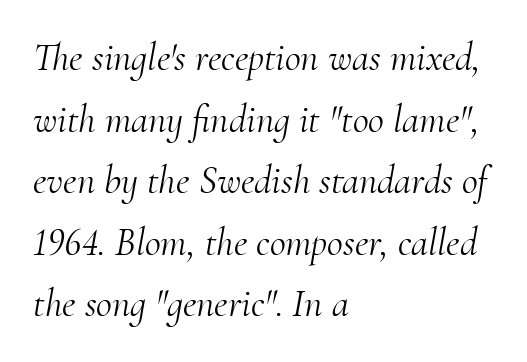
The letters are slanted; this is an italic face. The gap between lines stays unmarked. In terms of letterform style, serifs are clearly present. Standard letterfit; no display-style spreading of the glyphs. The rendering uses natural spacing where letterforms have individual widths.
